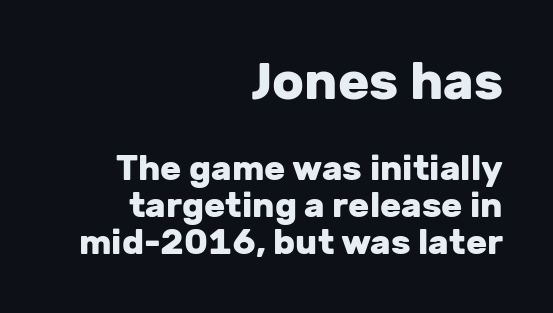
Q: Is the text bold? A: Yes.
Q: Is the text italic (slanted)? A: No, it is upright.
Q: Is the typeface a serif or a sans-serif typeface? A: Sans-serif.
Q: Is the text underlined? A: No.
Q: How is the paragraph aligned? A: Right-aligned.
Q: Is the spacing between letters normal or unusually wide? A: Normal.
Q: Is the spacing between lines tight, normal or loose? A: Tight.
Q: Which block of text is set in a larger size, the first (top) or the second (bottom)? A: The first (top) one.
Q: Width (condensed, normal, or wide)? A: Normal.
Q: Stroke contrast? A: Low.
Q: x-height? A: Medium.
Q: Monospaced? A: No.
